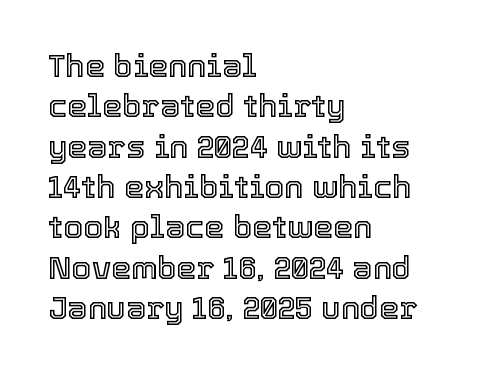
{"italic": "no", "width": "normal", "x_height": "medium", "monospaced": "no", "underline": "no", "align": "left", "line_spacing": "normal", "line_spacing_ratio": 1.26, "letter_spacing": "normal", "letter_spacing_em": 0.0, "glyph_px": 32}
